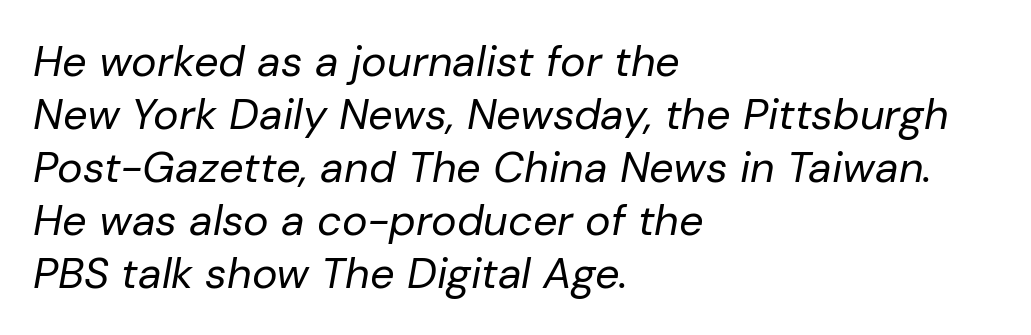
The image shows 43 px regular-weight type, italic (leaning right); set left-aligned, line spacing 1.23x, normal letter spacing, not underlined; low stroke contrast and a medium x-height.
